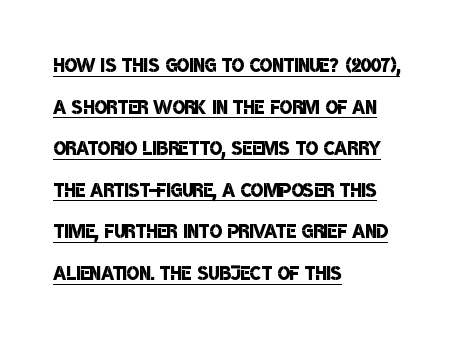
The image shows 26 px text type; set left-aligned, normal line spacing (1.6x), normal letter spacing, underlined.
